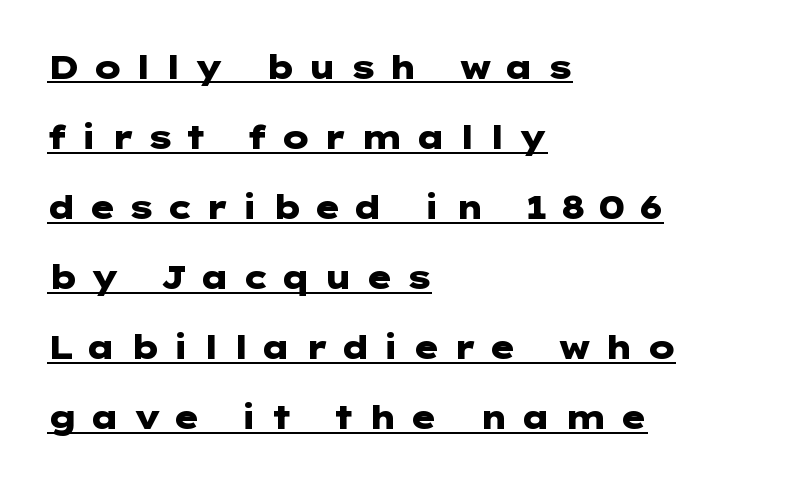
The lettering holds an erect, upright posture throughout. Are there feet on the stems? There aren't — it's a sans. Heft: maximum for text — a bold. The passage shown is underscored from start to finish.
